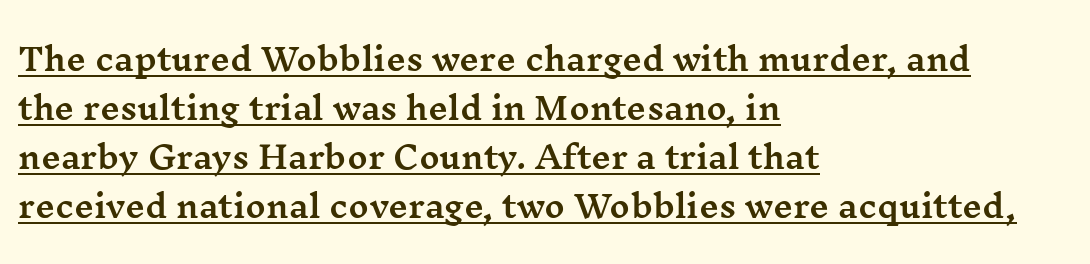
Q: Is the text italic (slanted)? A: No, it is upright.
Q: Is the typeface a serif or a sans-serif typeface? A: Serif.
Q: Is the text underlined? A: Yes.
Q: How is the paragraph aligned? A: Left-aligned.
Q: Is the spacing between letters normal or unusually wide? A: Normal.
Q: Is the spacing between lines tight, normal or loose? A: Normal.
Q: Width (condensed, normal, or wide)? A: Wide.
Q: Stroke contrast? A: Medium.
Q: x-height? A: Medium.
Q: Monospaced? A: No.
